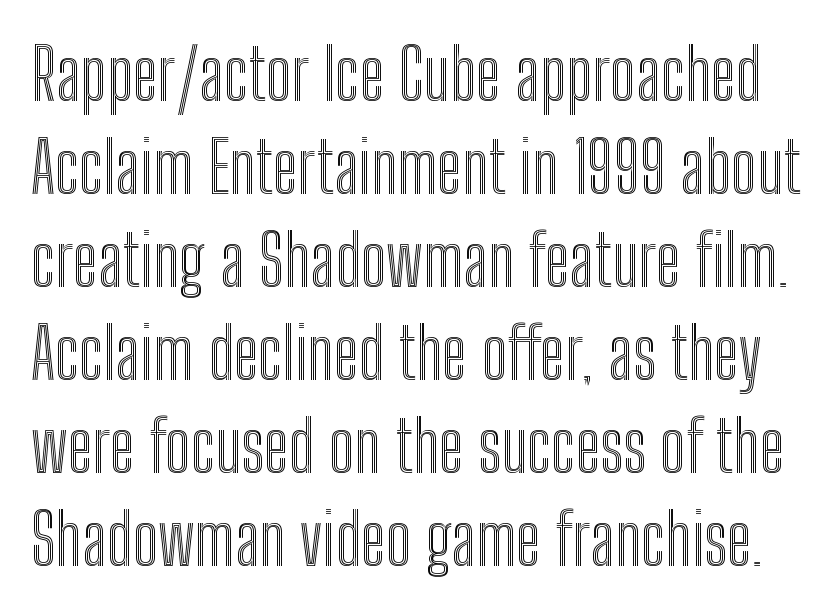
Q: Is the text italic (slanted)? A: No, it is upright.
Q: Is the text underlined? A: No.
Q: Is the spacing between letters normal or unusually wide? A: Normal.
Q: Is the spacing between lines tight, normal or loose? A: Normal.
Q: Width (condensed, normal, or wide)? A: Condensed.
Q: x-height? A: Medium.
Q: Monospaced? A: No.
